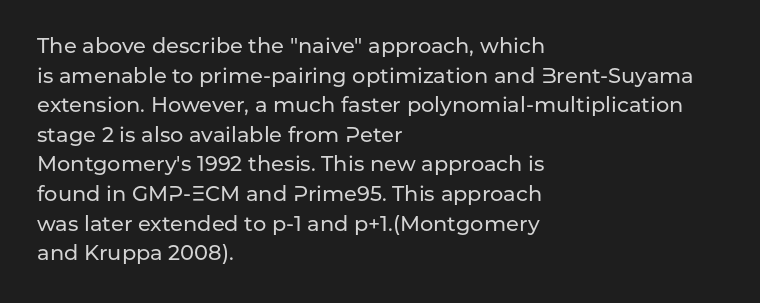
Caption: standard tracking, unaltered. Only glyphs here, with clear space below each row. The line-height multiplier appears to be the usual default. The typography opts for an upright posture over an oblique one. A student would call this left alignment; a typographer would say flush left, rag right.
